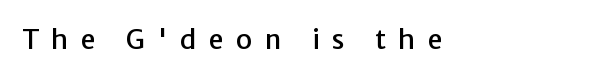
Q: Is the text italic (slanted)? A: No, it is upright.
Q: Is the text underlined? A: No.
Q: Is the spacing between letters normal or unusually wide? A: Unusually wide.
